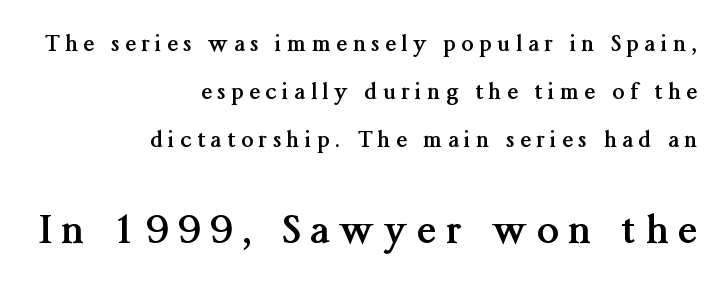
Q: Is the text bold? A: Yes.
Q: Is the text italic (slanted)? A: No, it is upright.
Q: Is the typeface a serif or a sans-serif typeface? A: Serif.
Q: Is the text underlined? A: No.
Q: How is the paragraph aligned? A: Right-aligned.
Q: Is the spacing between letters normal or unusually wide? A: Unusually wide.
Q: Is the spacing between lines tight, normal or loose? A: Loose.
Q: Which block of text is set in a larger size, the first (top) or the second (bottom)? A: The second (bottom) one.
Q: Width (condensed, normal, or wide)? A: Normal.
Q: Stroke contrast? A: Medium.
Q: x-height? A: Medium.
Q: Monospaced? A: No.
